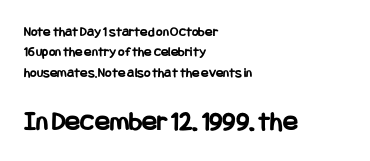
The image shows 28 px bold, condensed sans-serif type, upright; set left-aligned, normal line spacing (1.45x), normal letter spacing, not underlined; the second (bottom) block is 2.0x larger; low stroke contrast and a large x-height.
